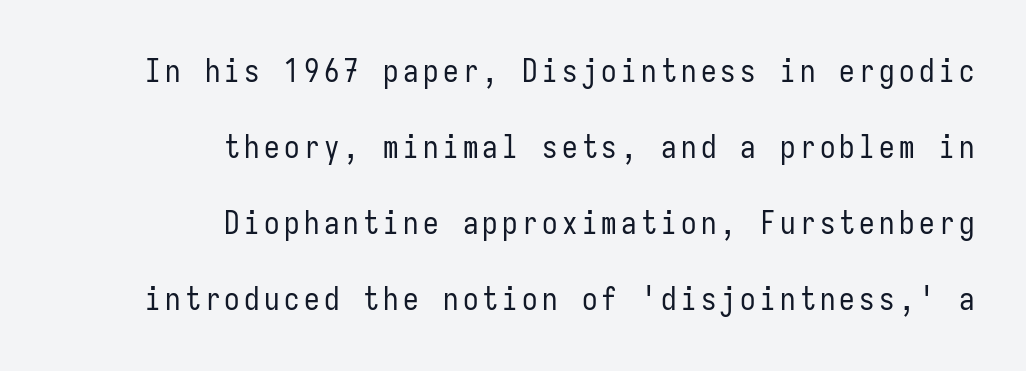
A typesetter would call this monospace, since all characters share one set width. This sample uses an upright cut, with every glyph sitting square on the baseline. The weight tops out at a normal text grade. Quick note: underline off.
